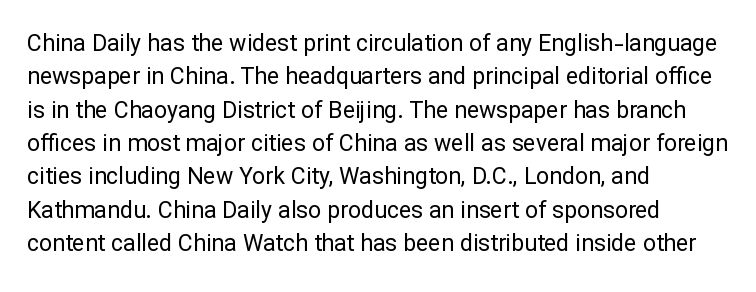
How would I describe the line gaps? Plain and ordinary. Just letters on the line, the space beneath them empty. Alignment: flush left. In terms of posture, this sample is upright.
